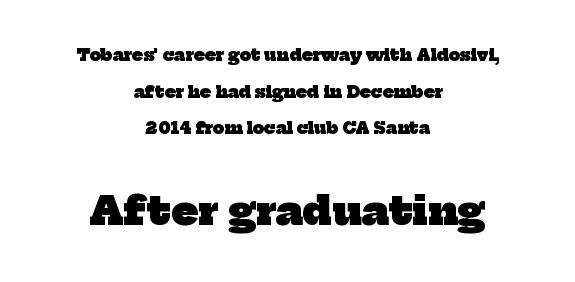
The image shows 39 px heavy serif type; set centered, loose line spacing (2.29x), normal letter spacing, not underlined; the second (bottom) block is 2.44x larger; low stroke contrast and a medium x-height.
